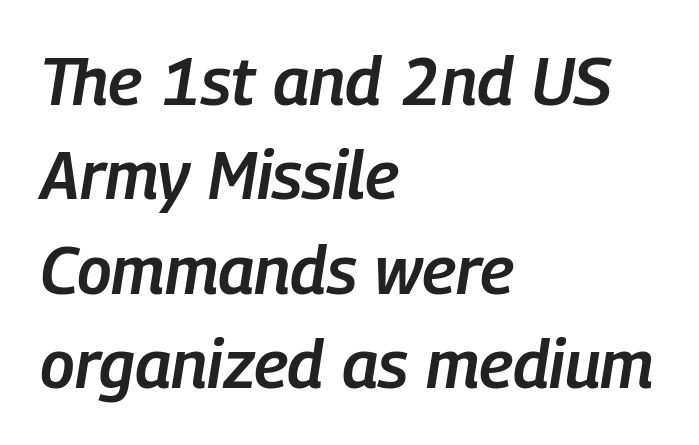
Q: Is the text bold? A: Semi-bold.
Q: Is the text italic (slanted)? A: Yes, it leans right by about 9 degrees.
Q: Is the text underlined? A: No.
Q: How is the paragraph aligned? A: Left-aligned.
Q: Is the spacing between letters normal or unusually wide? A: Normal.
Q: Is the spacing between lines tight, normal or loose? A: Normal.
Q: Width (condensed, normal, or wide)? A: Condensed.
Q: Stroke contrast? A: Low.
Q: x-height? A: Medium.
Q: Monospaced? A: No.
